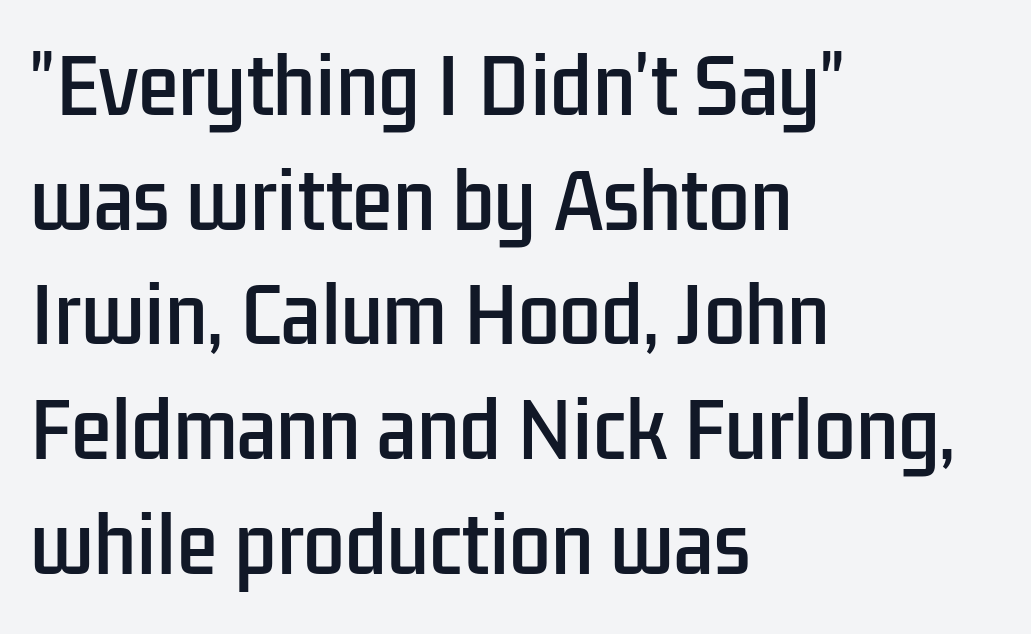
The designer went with a sans here, leaving each stem footless. Normally led — the rows are evenly, conventionally spaced. The passage shown is typed in a proportional face where columns would drift. Line beginnings align vertically; line endings do not. Caption: standard tracking, unaltered.
